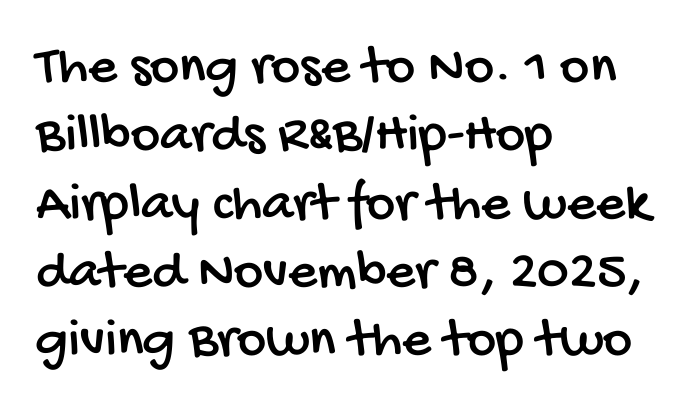
Default kerning and tracking; the words read as compact shapes. The specimen omits any rule beneath the text block's lines. In terms of letterform style, serifs are entirely absent. If you drew a ruler down the left edge, every line would touch it. These lines are rendered in a variable-pitch font.
